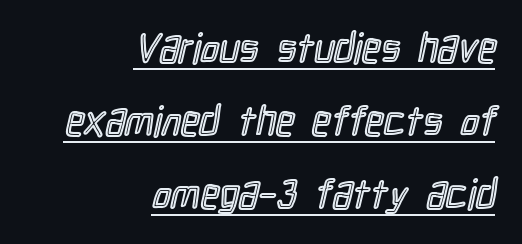
The image shows 41 px condensed type; set right-aligned, line spacing 1.78x, normal letter spacing, underlined; a medium x-height.
